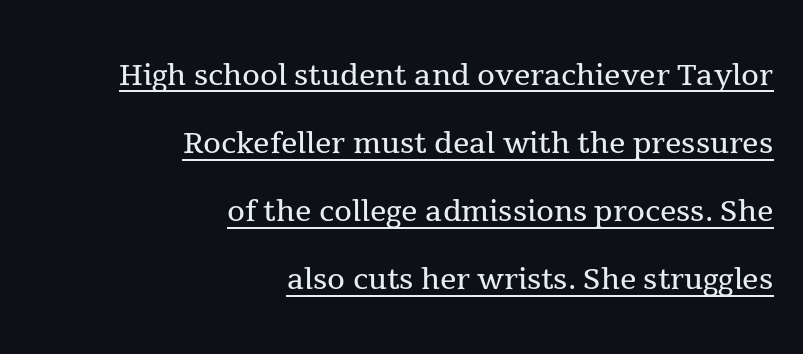
The image shows 41 px regular-weight serif type, upright; set right-aligned, normal line spacing (1.66x), normal letter spacing, underlined; a medium x-height.
